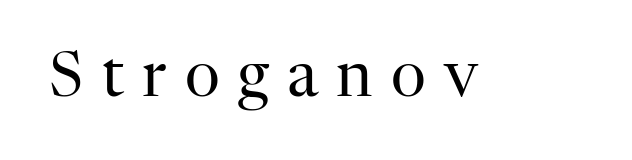
{"serif": "yes", "italic": "no", "bold": "no", "weight": "regular", "width": "normal", "stroke_contrast": "high", "x_height": "medium", "monospaced": "no", "underline": "no", "letter_spacing": "wide", "letter_spacing_em": 0.3, "glyph_px": 61}
